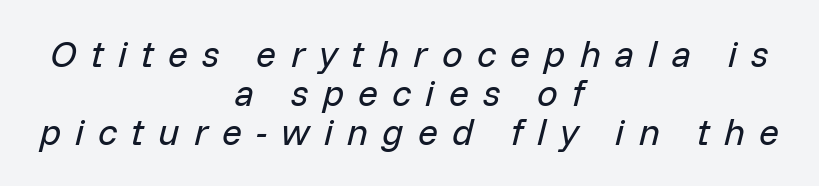
Weight: regular or lighter. The lines are quadded center. If you drew a line through each stem, it would be angled. Proportional: the letters do not fall into vertical columns. A typesetter would call this leading minimal, almost set solid.
